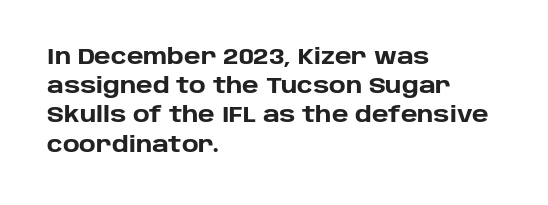
The image shows 21 px bold type, upright; set left-aligned, normal line spacing (1.39x), normal letter spacing, not underlined.
